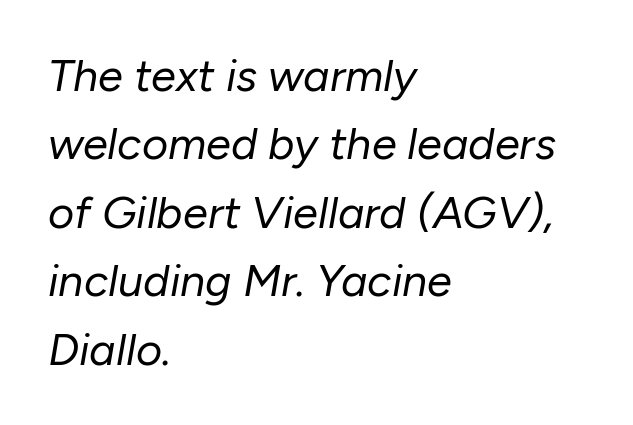
Q: Is the text bold? A: No.
Q: Is the text italic (slanted)? A: Yes, it leans right by about 10 degrees.
Q: Is the text underlined? A: No.
Q: How is the paragraph aligned? A: Left-aligned.
Q: Is the spacing between letters normal or unusually wide? A: Normal.
Q: Is the spacing between lines tight, normal or loose? A: Normal.
Q: Width (condensed, normal, or wide)? A: Normal.
Q: Stroke contrast? A: Low.
Q: x-height? A: Medium.
Q: Monospaced? A: No.
